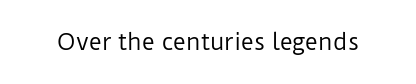
The image shows 22 px text type, upright; set normal letter spacing, not underlined.
